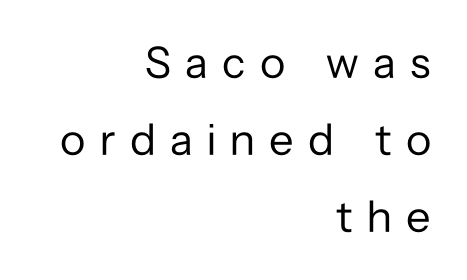
Q: Is the text bold? A: No.
Q: Is the text italic (slanted)? A: No, it is upright.
Q: Is the typeface a serif or a sans-serif typeface? A: Sans-serif.
Q: Is the text underlined? A: No.
Q: How is the paragraph aligned? A: Right-aligned.
Q: Is the spacing between letters normal or unusually wide? A: Unusually wide.
Q: Width (condensed, normal, or wide)? A: Normal.
Q: Stroke contrast? A: Low.
Q: x-height? A: Medium.
Q: Monospaced? A: No.
